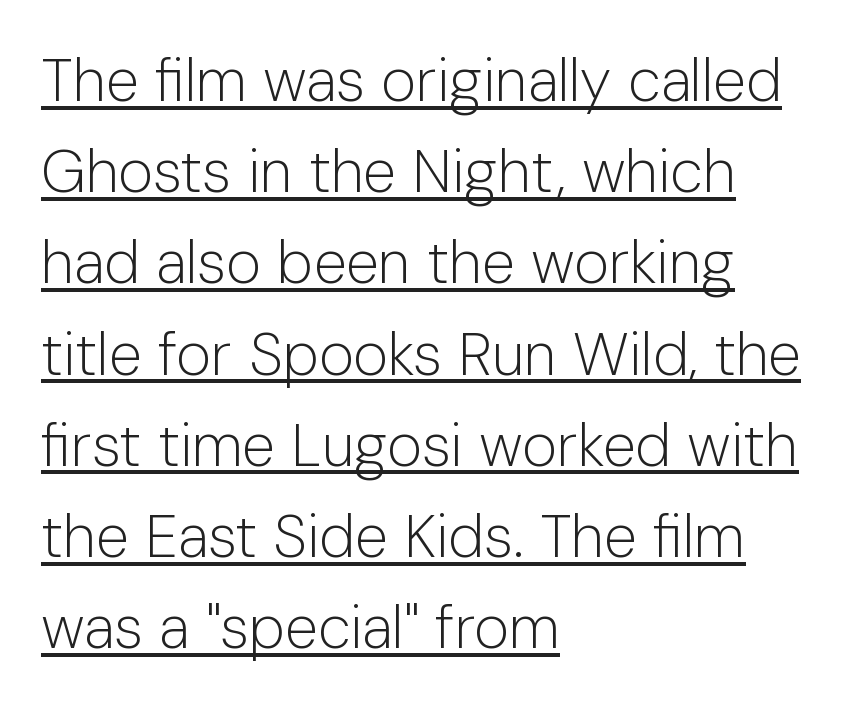
The image shows 60 px light sans-serif type, upright; set left-aligned, normal line spacing (1.52x), normal letter spacing, underlined; low stroke contrast and a medium x-height.
